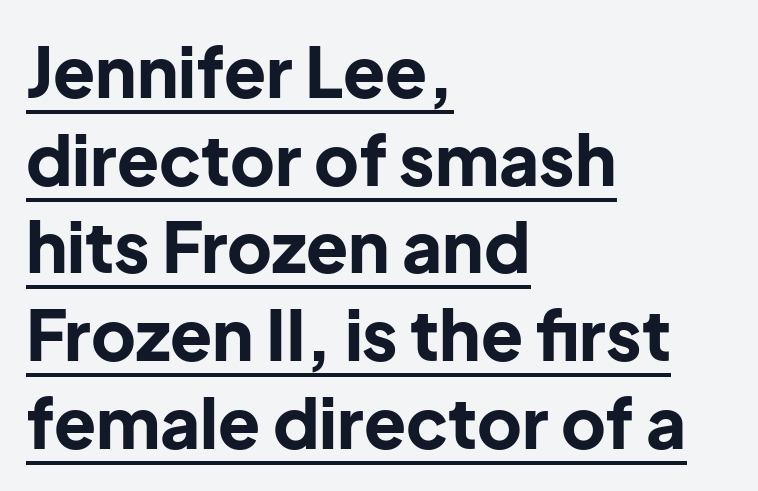
Standard letterfit; no display-style spreading of the glyphs. Note: no serifs on the glyphs. The passage shown is underscored from start to finish. The characters look thick and weighty, a clear bold. Do the letters lean? They stand straight.
